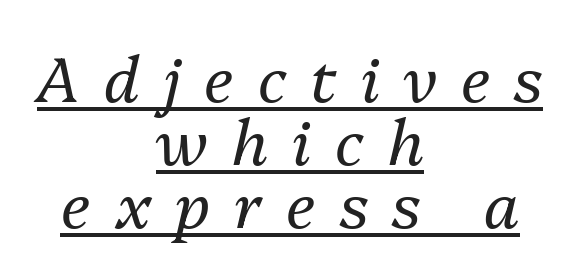
{"italic": "yes", "lean": "right", "slant_degrees": 13, "bold": "no", "weight": "regular", "width": "normal", "stroke_contrast": "medium", "x_height": "medium", "monospaced": "no", "underline": "yes", "align": "center", "line_spacing": "tight", "line_spacing_ratio": 1.0, "letter_spacing": "wide", "letter_spacing_em": 0.38, "glyph_px": 63}
